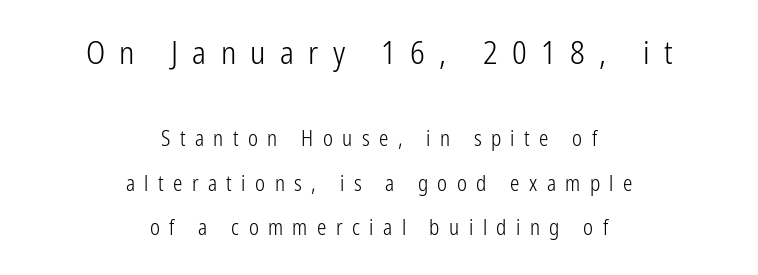
Bold? No — there's no thickening of the strokes. Inter-character spacing is expanded well beyond the font's built-in metrics. Does the leading feel generous? Absolutely, it's lavish. The typeface chosen for these lines omits serifs.
